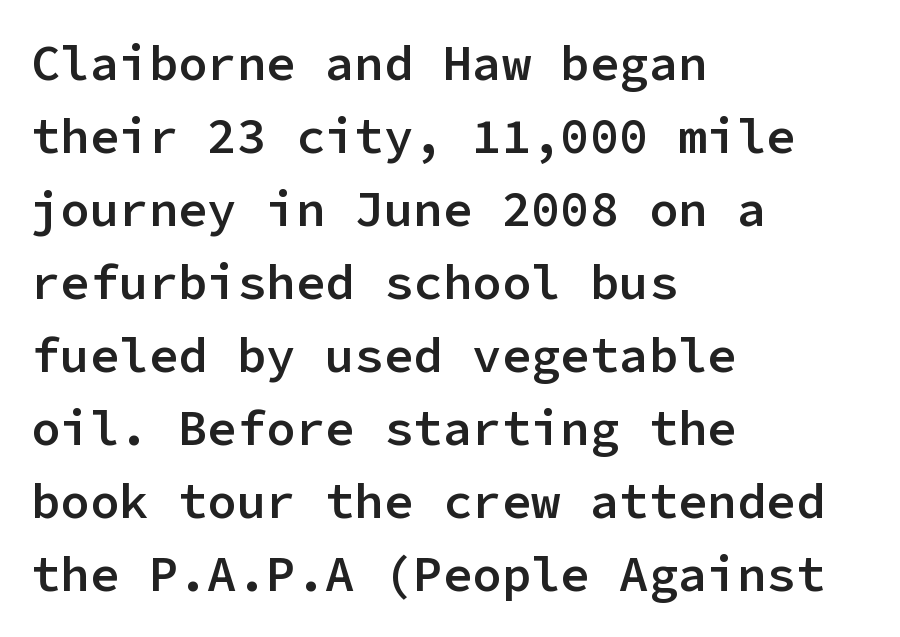
Q: Is the text bold? A: Semi-bold.
Q: Is the text italic (slanted)? A: No, it is upright.
Q: Is the typeface a serif or a sans-serif typeface? A: Sans-serif.
Q: Is the text underlined? A: No.
Q: How is the paragraph aligned? A: Left-aligned.
Q: Is the spacing between letters normal or unusually wide? A: Normal.
Q: Is the spacing between lines tight, normal or loose? A: Normal.
Q: Width (condensed, normal, or wide)? A: Normal.
Q: Stroke contrast? A: Low.
Q: x-height? A: Medium.
Q: Monospaced? A: Yes.
